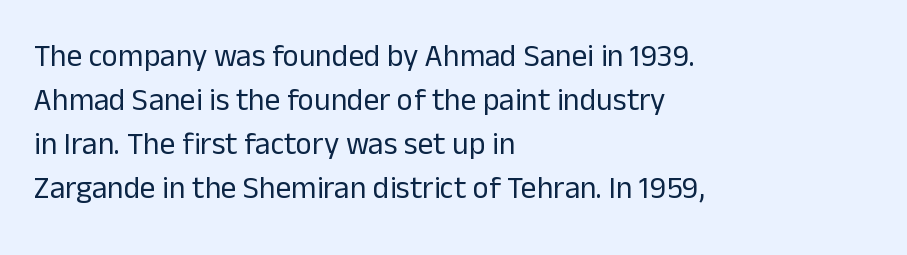
The image shows 31 px regular-weight sans-serif type, upright; set left-aligned, normal line spacing (1.42x), normal letter spacing, not underlined; low stroke contrast and a medium x-height.
